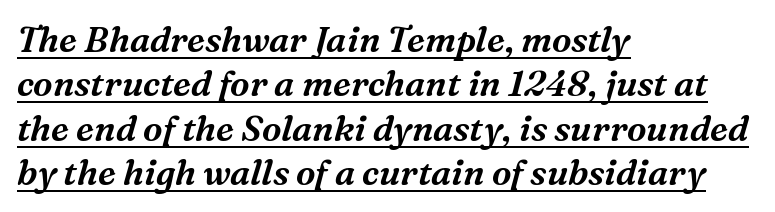
The rendering uses natural spacing where letterforms have individual widths. Emphasis is given by a line drawn under the lettering. This sample keeps an unexceptional amount of space between lines. No extra tracking has been applied to these lines. Notice how the stems are inclined rather than vertical — that's the hallmark of italics.
